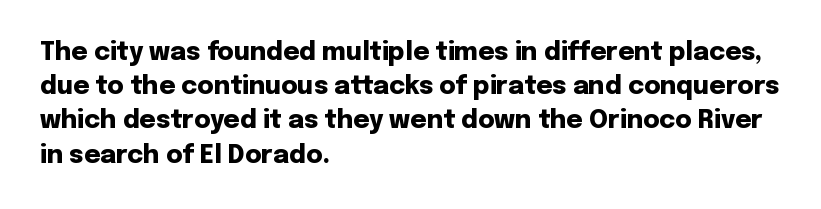
{"italic": "no", "bold": "yes", "underline": "no", "align": "left", "line_spacing": "normal", "line_spacing_ratio": 1.37, "letter_spacing": "normal", "letter_spacing_em": 0.0, "glyph_px": 25}
